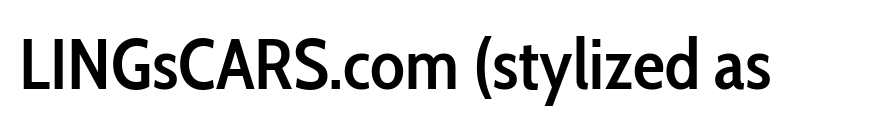
Q: Is the text bold? A: Semi-bold.
Q: Is the text italic (slanted)? A: No, it is upright.
Q: Is the typeface a serif or a sans-serif typeface? A: Sans-serif.
Q: Is the text underlined? A: No.
Q: Is the spacing between letters normal or unusually wide? A: Normal.
Q: Width (condensed, normal, or wide)? A: Condensed.
Q: Stroke contrast? A: Low.
Q: x-height? A: Medium.
Q: Monospaced? A: No.
